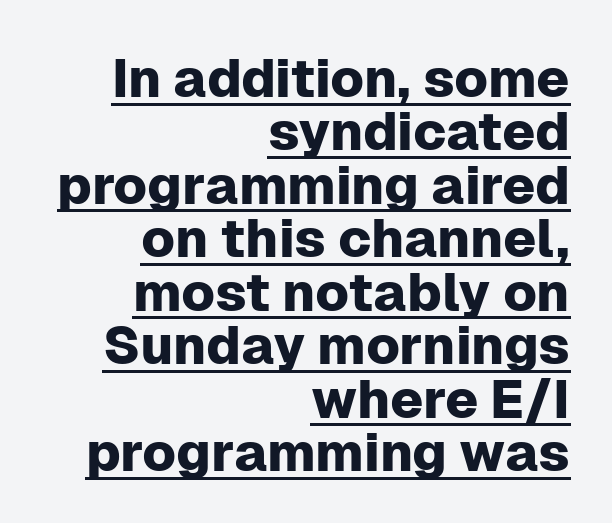
{"serif": "no", "italic": "no", "width": "normal", "stroke_contrast": "low", "x_height": "medium", "monospaced": "no", "underline": "yes", "align": "right", "line_spacing": "tight", "line_spacing_ratio": 0.99, "letter_spacing": "normal", "letter_spacing_em": 0.0, "glyph_px": 54}
